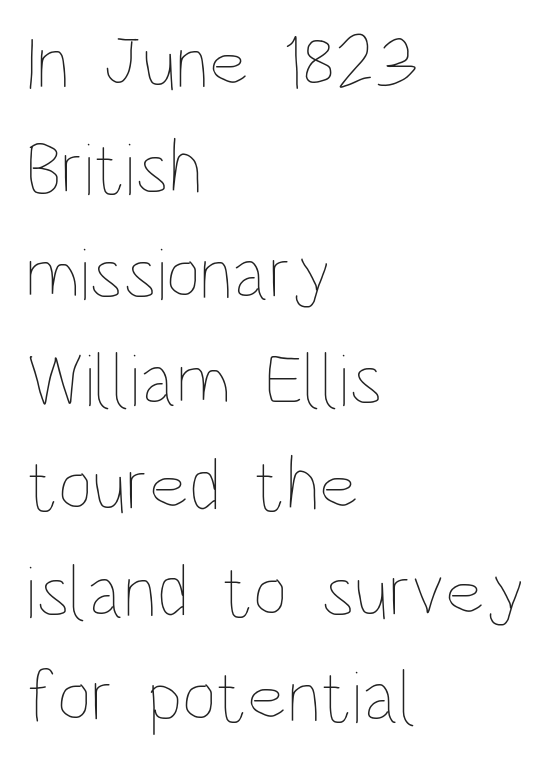
The image shows 75 px thin, condensed type, upright; set left-aligned, normal line spacing (1.41x), normal letter spacing, not underlined; low stroke contrast and a large x-height.
